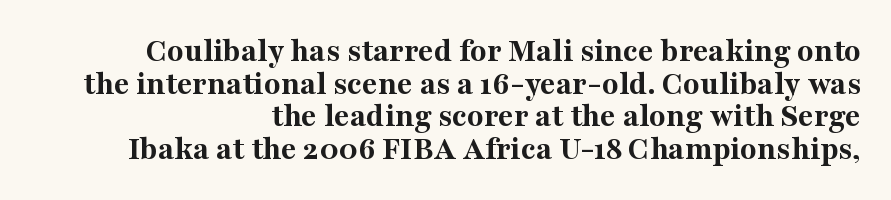
Unmarked baselines from the first word to the last. Examine the stroke ends and you'll spot serifs. Typographic density is high because the face is bold. Note the varied advance widths — an 'i' is clearly narrower than an 'm'.
